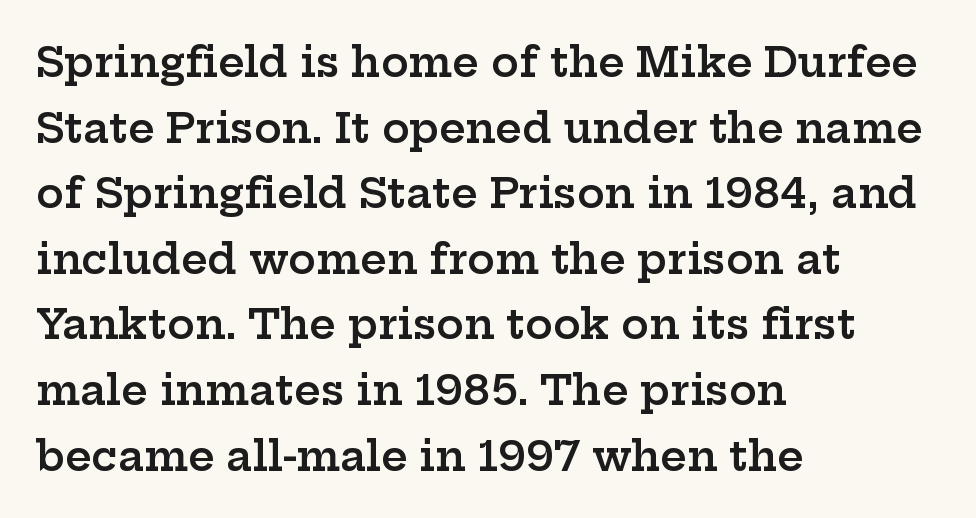
The designer went with a serif here, giving each stem small feet. The space beneath each line is pristine and unruled. Look at the tracking — it's just the regular setting, nothing added. Firm but not heavy-handed strokes: this text is semibold. Character widths vary here, with narrow letters taking less room than wide ones.
